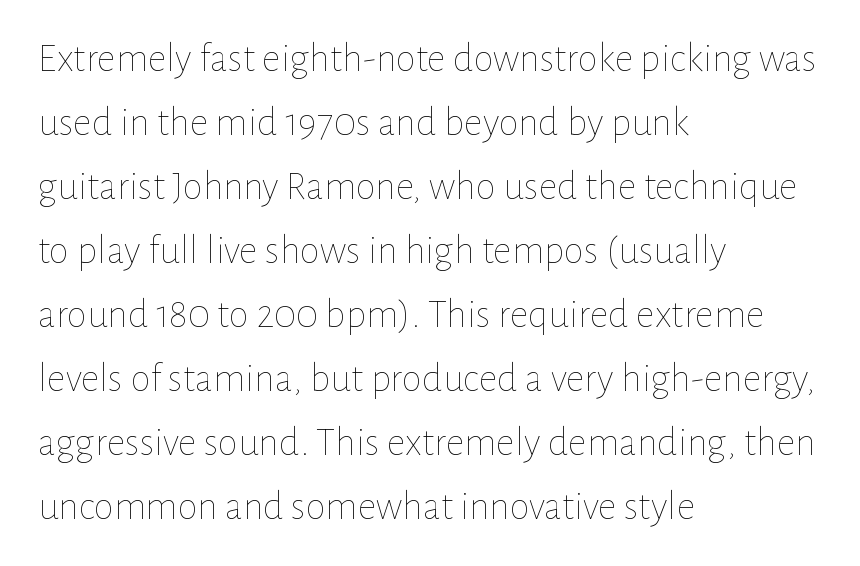
{"italic": "no", "bold": "no", "weight": "thin", "width": "normal", "stroke_contrast": "low", "x_height": "medium", "monospaced": "no", "underline": "no", "align": "left", "line_spacing": "normal", "line_spacing_ratio": 1.56, "letter_spacing": "normal", "letter_spacing_em": 0.0, "glyph_px": 41}
